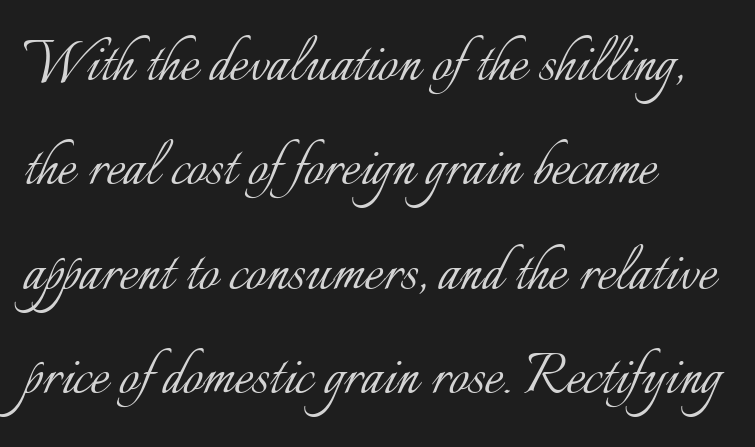
{"bold": "no", "weight": "light", "width": "normal", "stroke_contrast": "low", "x_height": "small", "monospaced": "no", "underline": "no", "align": "left", "line_spacing": "normal", "line_spacing_ratio": 1.49, "letter_spacing": "normal", "letter_spacing_em": 0.0, "glyph_px": 70}
